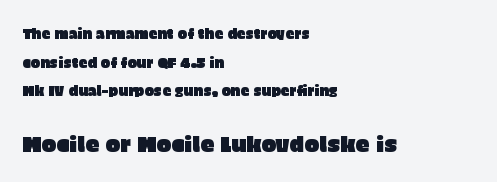
{"italic": "no", "underline": "no", "align": "left", "line_spacing": "loose", "line_spacing_ratio": 2.05, "letter_spacing": "normal", "letter_spacing_em": 0.0, "larger_block": "second", "size_ratio": 1.57, "glyph_px": 22}
